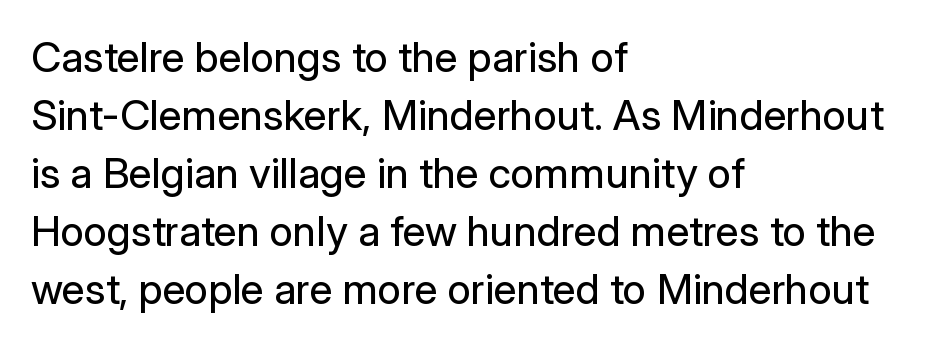
The image shows 42 px regular-weight sans-serif type, upright; set left-aligned, normal line spacing (1.38x), normal letter spacing, not underlined; low stroke contrast and a medium x-height.
